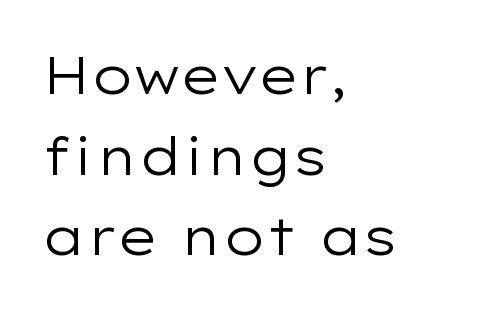
{"serif": "no", "italic": "no", "bold": "no", "weight": "regular", "width": "wide", "stroke_contrast": "low", "x_height": "medium", "monospaced": "no", "underline": "no", "align": "left", "line_spacing": "normal", "line_spacing_ratio": 1.55, "letter_spacing": "normal", "letter_spacing_em": 0.0, "glyph_px": 52}
